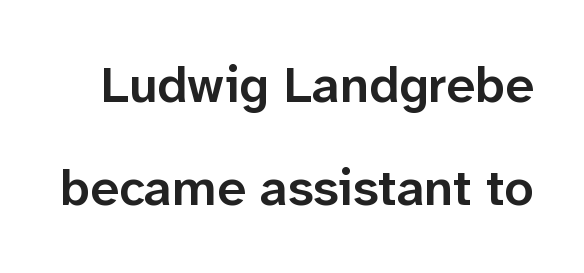
Semibold letterforms, between regular and bold. If you drew a line through each stem, it would be perfectly vertical. You can tell from the bare stems that sans-serif type was used. The passage shown is not underscored anywhere.
